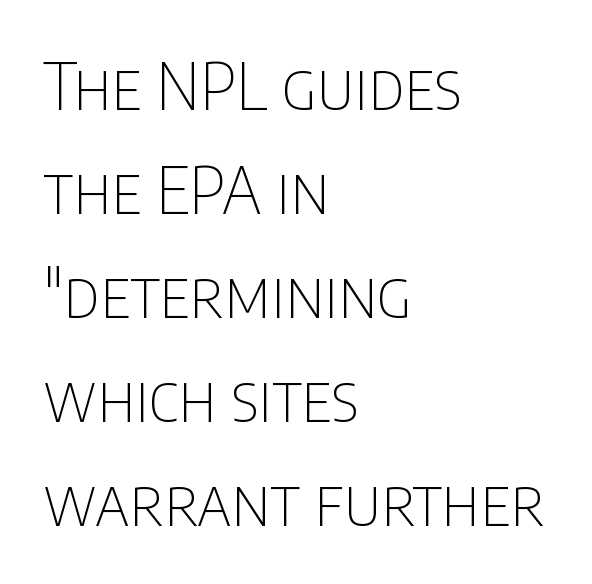
{"serif": "no", "italic": "no", "bold": "no", "weight": "thin", "width": "condensed", "stroke_contrast": "low", "x_height": "large", "monospaced": "no", "underline": "no", "align": "left", "line_spacing": "normal", "line_spacing_ratio": 1.6, "letter_spacing": "normal", "letter_spacing_em": 0.0, "glyph_px": 65}
